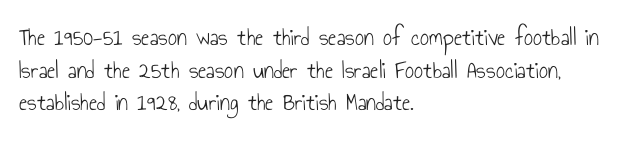
The image shows 25 px text type, upright; set left-aligned, normal line spacing (1.31x), normal letter spacing, not underlined.
